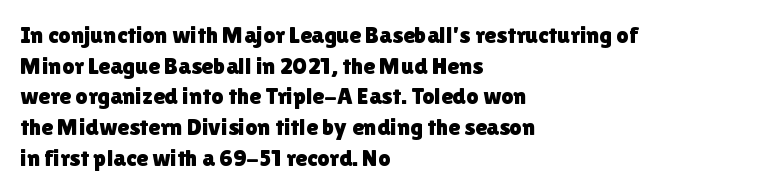
The image shows 24 px text type, upright; set left-aligned, normal line spacing (1.28x), normal letter spacing, not underlined.
